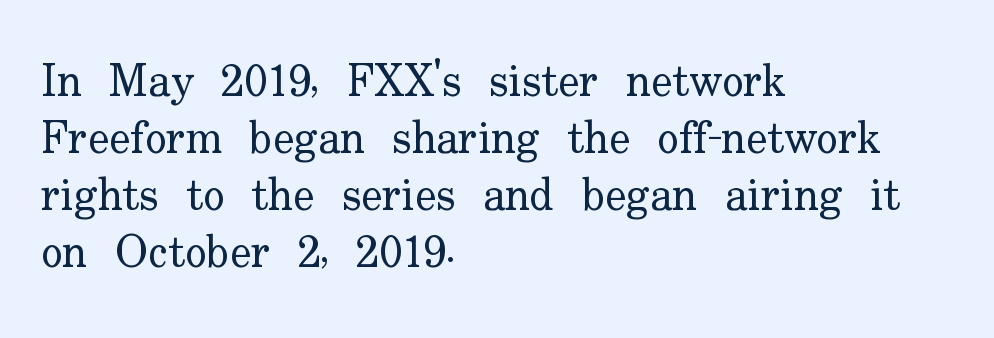
Q: Is the text bold? A: No.
Q: Is the text italic (slanted)? A: No, it is upright.
Q: Is the typeface a serif or a sans-serif typeface? A: Serif.
Q: Is the text underlined? A: No.
Q: How is the paragraph aligned? A: Left-aligned.
Q: Is the spacing between letters normal or unusually wide? A: Normal.
Q: Is the spacing between lines tight, normal or loose? A: Normal.
Q: Width (condensed, normal, or wide)? A: Normal.
Q: Stroke contrast? A: Low.
Q: x-height? A: Small.
Q: Monospaced? A: No.
